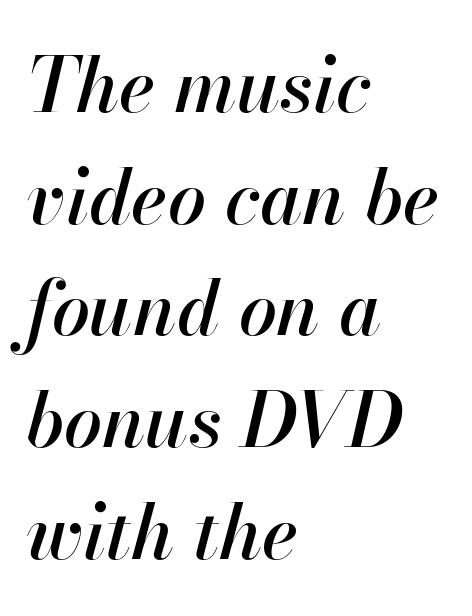
Q: Is the text italic (slanted)? A: Yes, it leans right by about 13 degrees.
Q: Is the text underlined? A: No.
Q: How is the paragraph aligned? A: Left-aligned.
Q: Is the spacing between letters normal or unusually wide? A: Normal.
Q: Is the spacing between lines tight, normal or loose? A: Normal.
Q: Width (condensed, normal, or wide)? A: Normal.
Q: Stroke contrast? A: High.
Q: x-height? A: Small.
Q: Monospaced? A: No.
